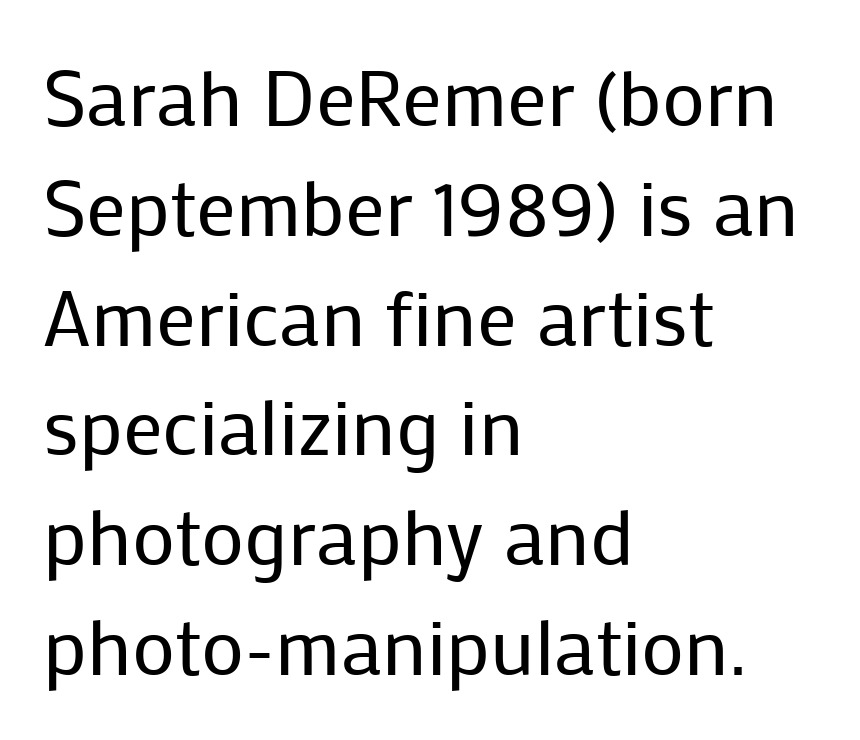
The image shows 79 px regular-weight sans-serif type, upright; set left-aligned, normal line spacing (1.39x), normal letter spacing, not underlined; low stroke contrast and a medium x-height.
